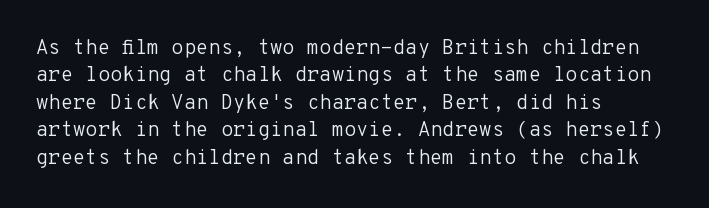
Q: Is the text bold? A: No.
Q: Is the text italic (slanted)? A: No, it is upright.
Q: Is the text underlined? A: No.
Q: How is the paragraph aligned? A: Left-aligned.
Q: Is the spacing between letters normal or unusually wide? A: Normal.
Q: Is the spacing between lines tight, normal or loose? A: Normal.
